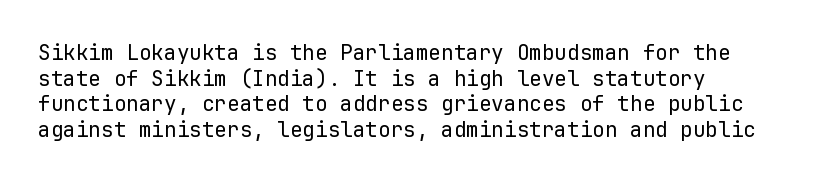
Does extra space separate the letters? No, they use regular spacing. The passage is arranged the way most books set body copy — flush left. The area under the type is left untouched. The face looks like a standard text weight, possibly lighter. Notice how the stems are strictly vertical — no italics here.
